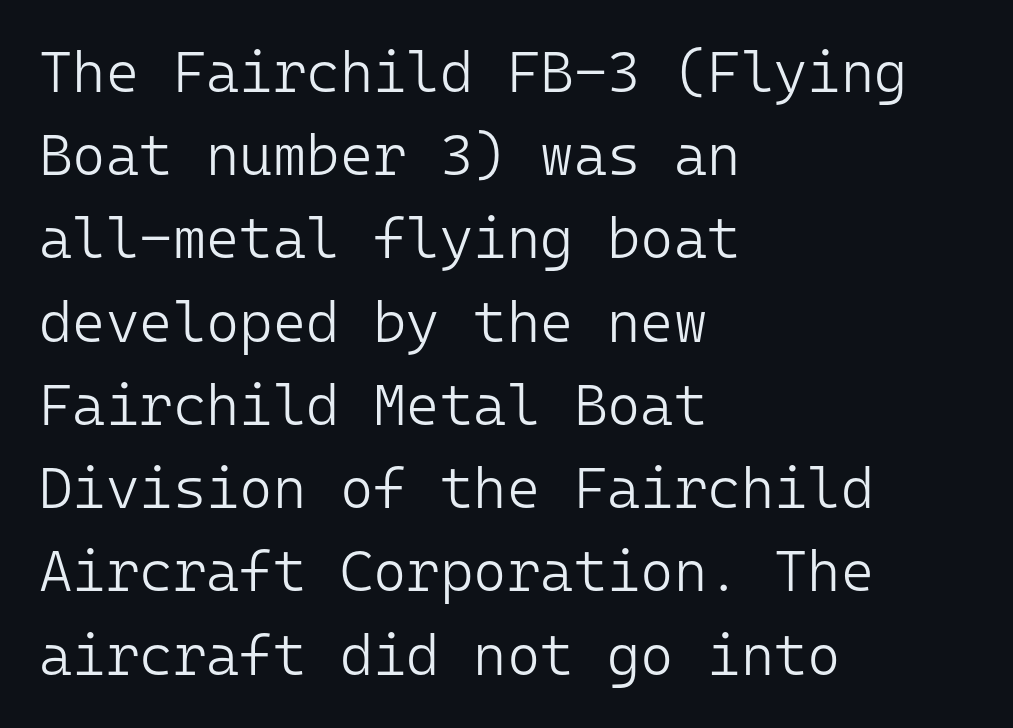
Is this a heavy cut? Hardly; it is regular or lighter. Inter-character spacing is left at the font's built-in metrics. These lines are rendered in a fixed-pitch font. A typesetter would mark this as roman, not italic. The strip under each line holds only bare page.
